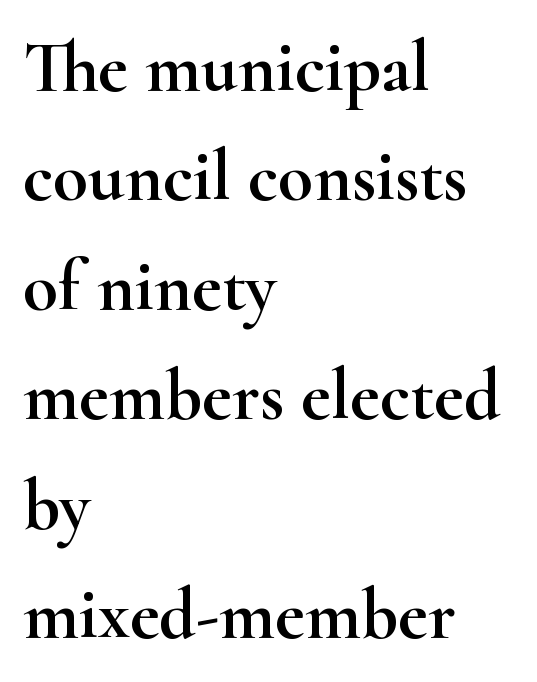
The image shows 72 px wide serif type, upright; set left-aligned, normal line spacing (1.52x), normal letter spacing, not underlined; high stroke contrast and a small x-height.
